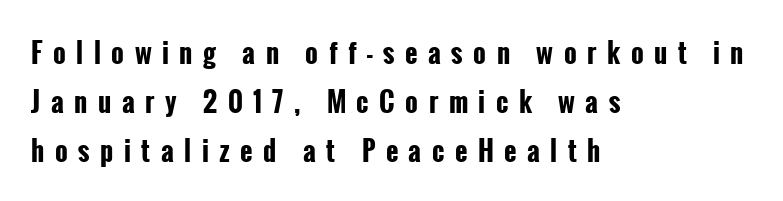
The lines are quadded left. Rendered with straight, roman letterforms. Stroke thickness is high; the sample reads as a true bold. Tracking value appears strongly positive — letters spread wide.
